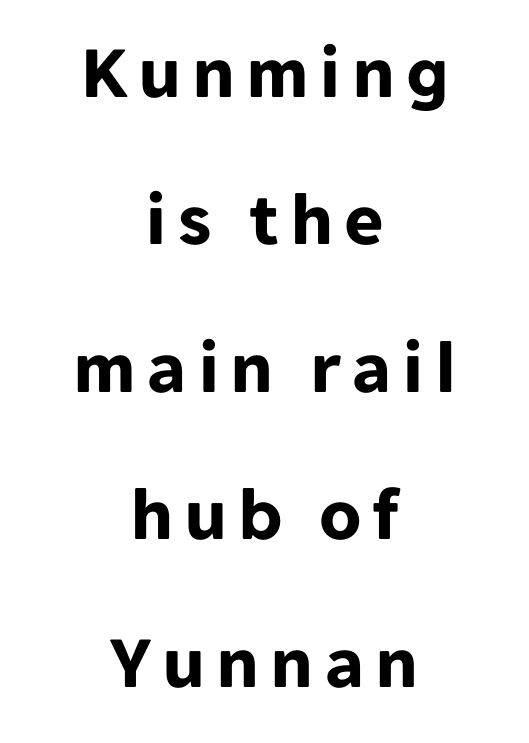
{"serif": "no", "italic": "no", "bold": "yes", "weight": "bold", "width": "normal", "stroke_contrast": "low", "x_height": "medium", "monospaced": "no", "underline": "no", "align": "center", "line_spacing": "loose", "line_spacing_ratio": 1.94, "glyph_px": 76}
